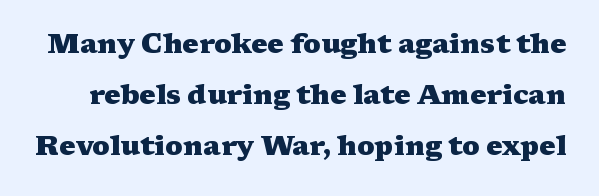
The image shows 27 px bold type, upright; set line spacing 1.88x, normal letter spacing, not underlined.
